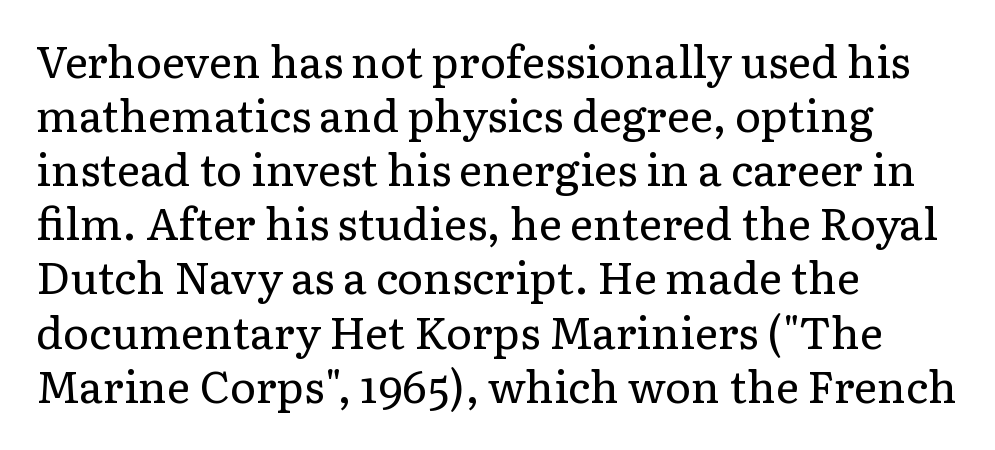
You could not count columns in this text — the font is proportionally spaced. The letters stand straight up with perfectly vertical stems. The letterforms sit shoulder to shoulder at normal distance. Words float on clear page, feet unadorned. Weight: regular or lighter.
